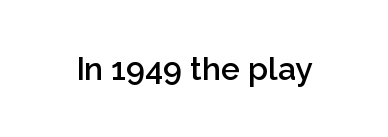
The image shows 32 px semibold sans-serif type, upright; set normal letter spacing, not underlined; low stroke contrast and a medium x-height.
